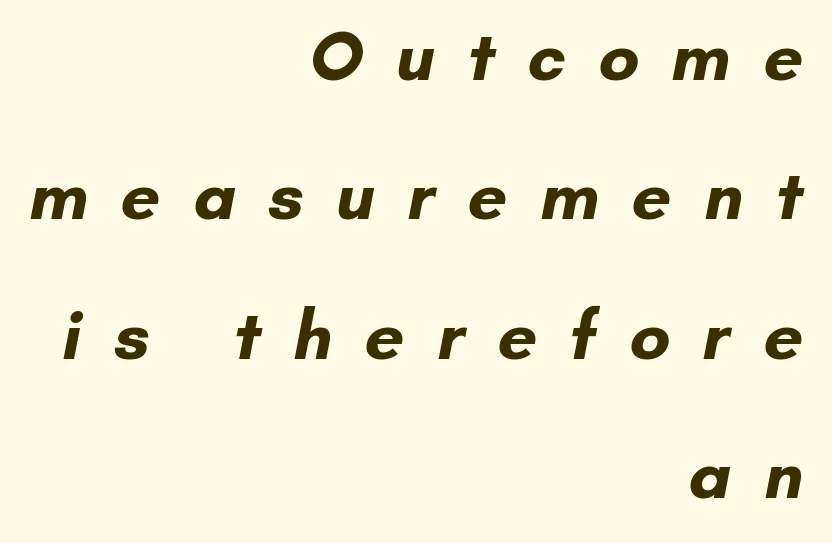
{"serif": "no", "bold": "yes", "weight": "bold", "width": "normal", "stroke_contrast": "low", "x_height": "small", "monospaced": "no", "underline": "no", "align": "right", "line_spacing": "loose", "line_spacing_ratio": 1.99, "letter_spacing": "wide", "letter_spacing_em": 0.46, "glyph_px": 70}
